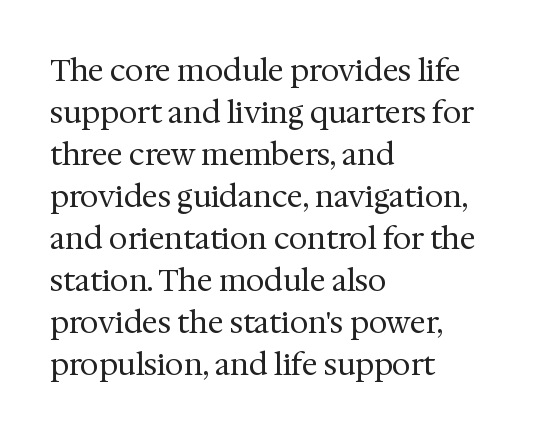
The horizontal fit of the characters is conventional and even. The letters look calm and open, with moderate or lighter stems. The rendering uses natural spacing where letterforms have individual widths. The typeface chosen for these lines features serifs. This is the regular roman posture of the typeface.
